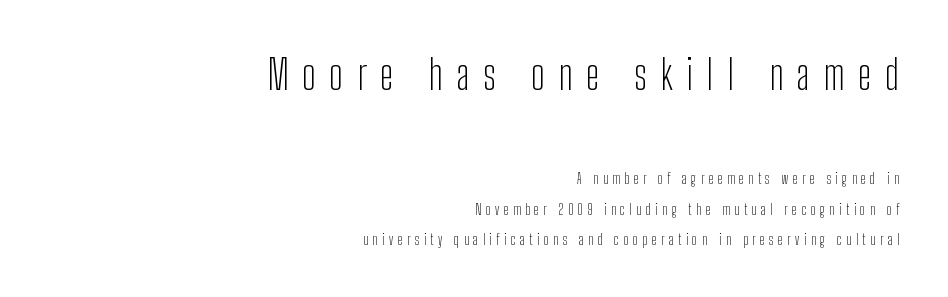
The image shows 41 px light, condensed sans-serif type, upright; set right-aligned, loose line spacing (2.16x), unusually wide letter spacing (+0.33 em), not underlined; the first (top) block is 2.93x larger; low stroke contrast and a medium x-height.
